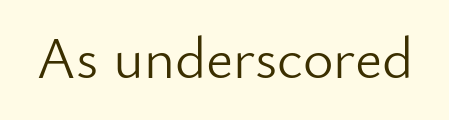
The image shows 59 px light sans-serif type, upright; set normal letter spacing, not underlined; low stroke contrast and a small x-height.
